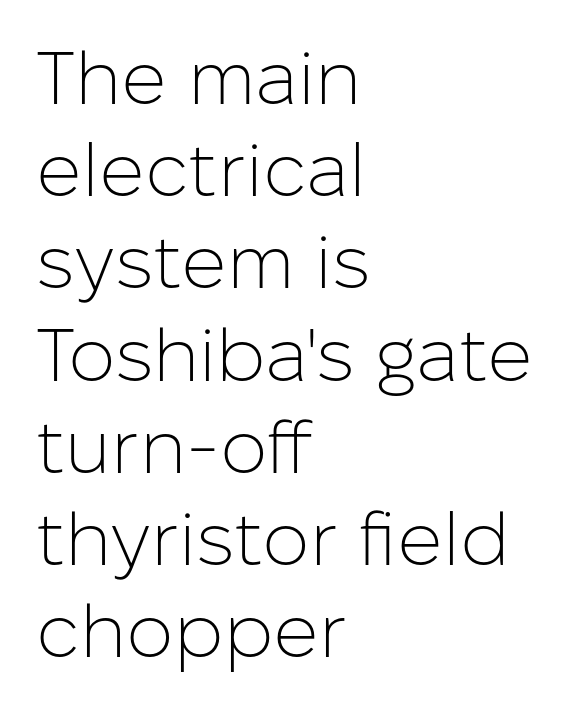
Nothing sits at the stroke ends, so this counts as sans-serif. The typesetting does not lean heavy: it is not bold. A roman cut, with each character standing at attention. Line starts are locked; line ends wander.
